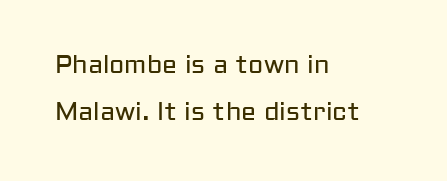
Q: Is the text bold? A: No.
Q: Is the text italic (slanted)? A: No, it is upright.
Q: Is the text underlined? A: No.
Q: How is the paragraph aligned? A: Left-aligned.
Q: Is the spacing between letters normal or unusually wide? A: Normal.
